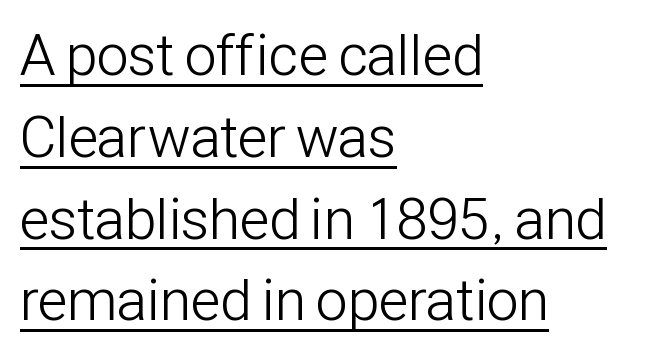
The image shows 58 px light, condensed sans-serif type, upright; set left-aligned, normal line spacing (1.41x), normal letter spacing, underlined; low stroke contrast and a medium x-height.
